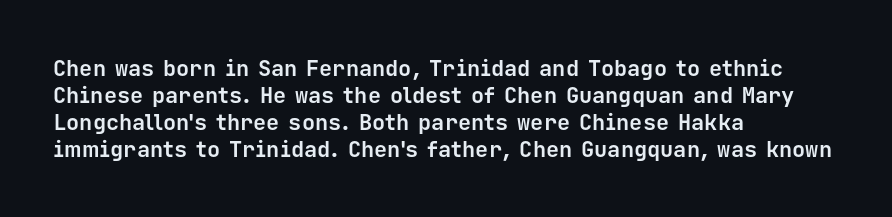
{"italic": "no", "bold": "yes", "underline": "no", "align": "left", "line_spacing_ratio": 1.22, "letter_spacing": "normal", "letter_spacing_em": 0.0, "glyph_px": 22}
